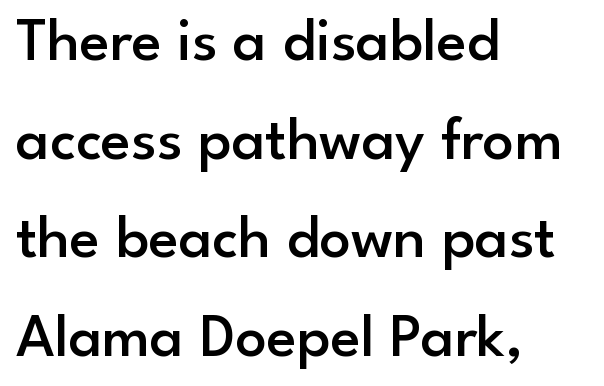
{"serif": "no", "italic": "no", "bold": "semi", "weight": "semibold", "width": "normal", "stroke_contrast": "low", "x_height": "small", "monospaced": "no", "underline": "no", "align": "left", "line_spacing": "normal", "line_spacing_ratio": 1.59, "letter_spacing": "normal", "letter_spacing_em": 0.0, "glyph_px": 62}
